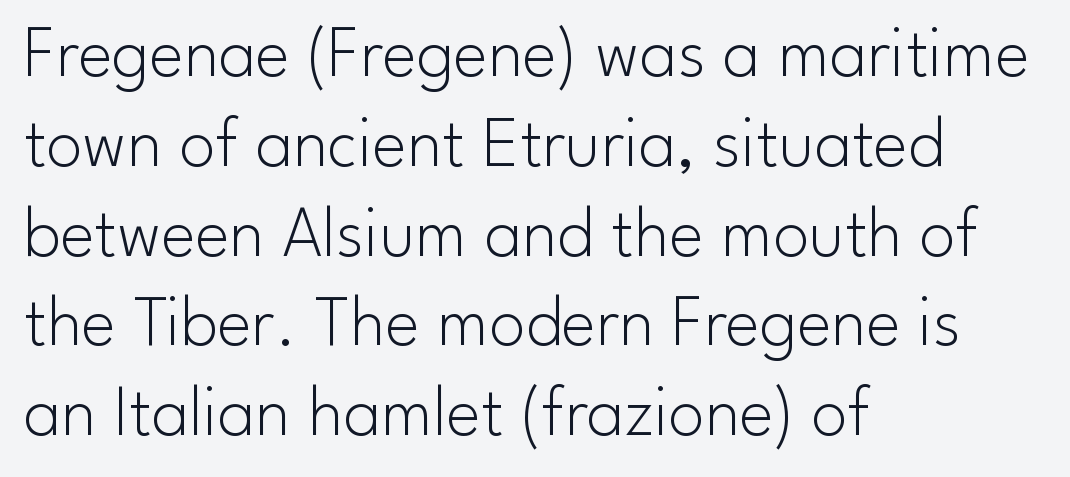
Q: Is the text bold? A: No.
Q: Is the text italic (slanted)? A: No, it is upright.
Q: Is the typeface a serif or a sans-serif typeface? A: Sans-serif.
Q: Is the text underlined? A: No.
Q: How is the paragraph aligned? A: Left-aligned.
Q: Is the spacing between letters normal or unusually wide? A: Normal.
Q: Width (condensed, normal, or wide)? A: Normal.
Q: Stroke contrast? A: Low.
Q: x-height? A: Small.
Q: Monospaced? A: No.
